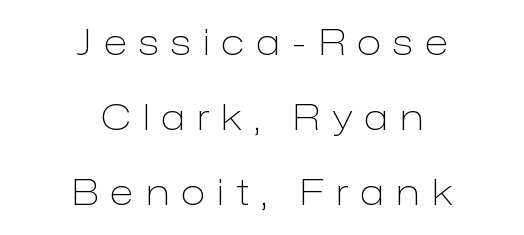
{"serif": "no", "italic": "no", "bold": "no", "weight": "light", "width": "normal", "stroke_contrast": "low", "x_height": "medium", "monospaced": "no", "underline": "no", "align": "center", "line_spacing": "loose", "line_spacing_ratio": 2.09, "letter_spacing": "wide", "letter_spacing_em": 0.35, "glyph_px": 36}
